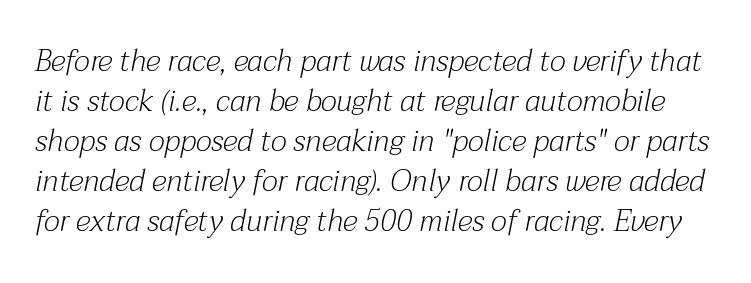
{"serif": "yes", "italic": "yes", "lean": "right", "slant_degrees": 12, "bold": "no", "weight": "light", "width": "normal", "stroke_contrast": "medium", "x_height": "medium", "monospaced": "no", "underline": "no", "line_spacing": "normal", "line_spacing_ratio": 1.33, "letter_spacing": "normal", "letter_spacing_em": 0.0, "glyph_px": 30}
